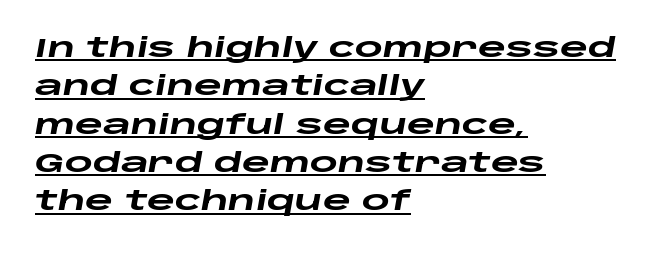
The image shows 27 px bold type, italic (leaning right); set left-aligned, normal line spacing (1.42x), normal letter spacing, underlined.
